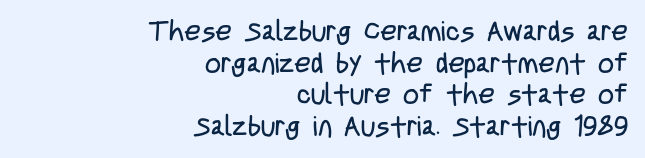
{"serif": "no", "italic": "no", "bold": "no", "weight": "regular", "width": "condensed", "stroke_contrast": "low", "x_height": "large", "monospaced": "no", "underline": "no", "align": "right", "line_spacing": "tight", "line_spacing_ratio": 1.13, "letter_spacing": "normal", "letter_spacing_em": 0.0, "glyph_px": 28}
